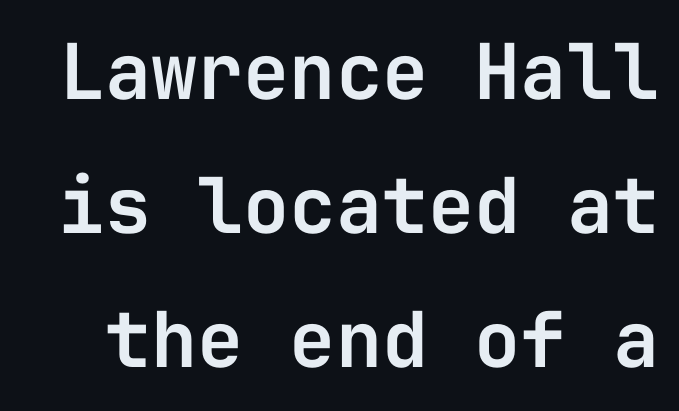
{"serif": "no", "italic": "no", "width": "normal", "stroke_contrast": "low", "x_height": "medium", "monospaced": "yes", "underline": "no", "line_spacing_ratio": 1.74, "letter_spacing": "normal", "letter_spacing_em": 0.0, "glyph_px": 77}
